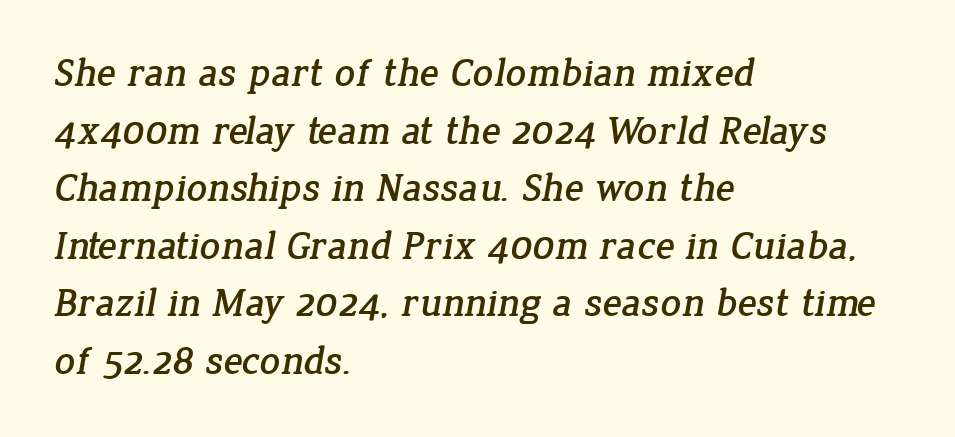
Q: Is the typeface a serif or a sans-serif typeface? A: Serif.
Q: Is the text underlined? A: No.
Q: How is the paragraph aligned? A: Left-aligned.
Q: Is the spacing between letters normal or unusually wide? A: Normal.
Q: Is the spacing between lines tight, normal or loose? A: Normal.
Q: Width (condensed, normal, or wide)? A: Normal.
Q: Stroke contrast? A: Low.
Q: x-height? A: Medium.
Q: Monospaced? A: No.
